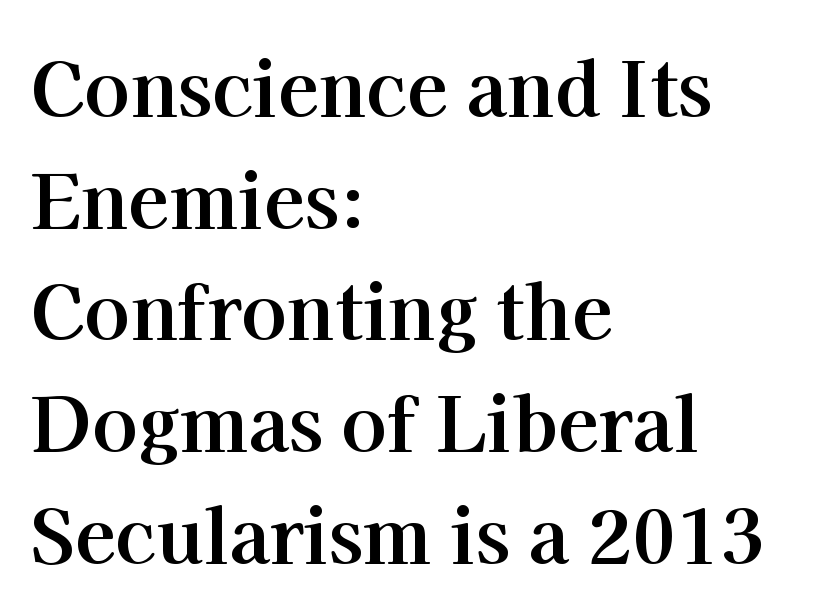
The image shows 75 px bold serif type, upright; set left-aligned, normal line spacing (1.49x), normal letter spacing, not underlined; high stroke contrast and a medium x-height.
